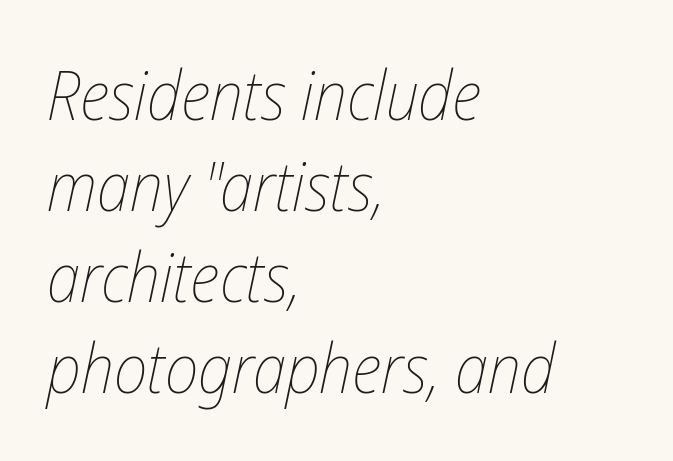
The image shows 68 px thin, condensed type, italic (leaning right); set left-aligned, normal line spacing (1.34x), normal letter spacing, not underlined; low stroke contrast and a medium x-height.
